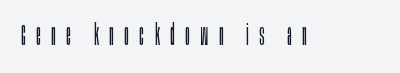
Compared with a typical body face, this is equally light or lighter still. Just letters on the line, the space beneath them empty. The specimen reads as upright at a glance. Classification — sans serif.
